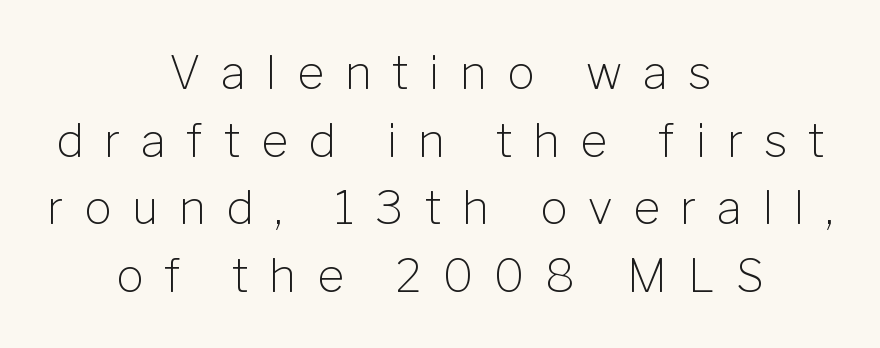
Check under the words: just untouched page. The lines are quadded center. Students, note that the glyphs here are deliberately spaced far apart. The typesetting does not lean heavy: it is not bold. Letterform terminals end flat and unadorned throughout the passage. The line-height multiplier appears to be the usual default.
